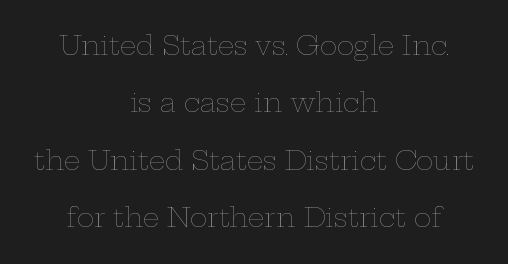
{"italic": "no", "bold": "no", "underline": "no", "align": "center", "line_spacing": "loose", "line_spacing_ratio": 2.21, "letter_spacing": "normal", "letter_spacing_em": 0.0, "glyph_px": 26}
